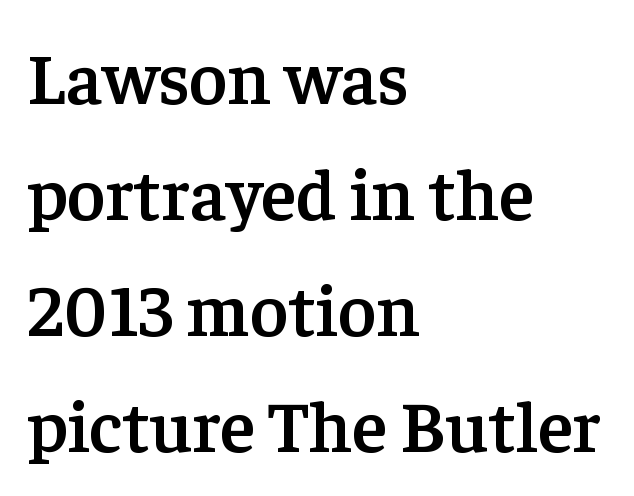
{"serif": "yes", "italic": "no", "bold": "semi", "weight": "semibold", "width": "normal", "stroke_contrast": "low", "x_height": "medium", "monospaced": "no", "underline": "no", "align": "left", "line_spacing": "normal", "line_spacing_ratio": 1.59, "letter_spacing": "normal", "letter_spacing_em": 0.0, "glyph_px": 73}
